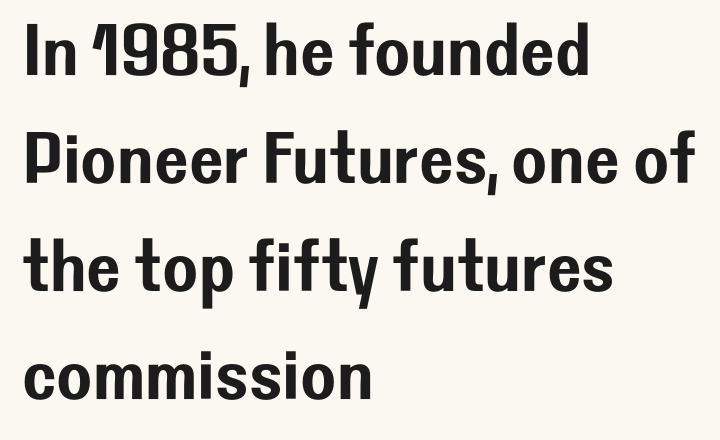
Caption: standard tracking, unaltered. Regular leading. Descender tails drop into unmarked territory. Varying glyph widths throughout — classic text-font behaviour.
